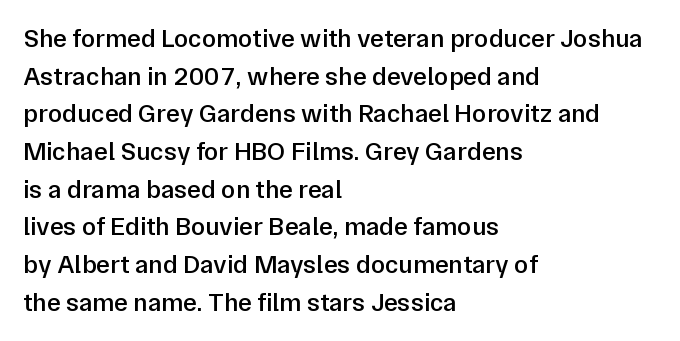
{"italic": "no", "bold": "semi", "underline": "no", "align": "left", "line_spacing": "normal", "line_spacing_ratio": 1.45, "letter_spacing": "normal", "letter_spacing_em": 0.0, "glyph_px": 26}
